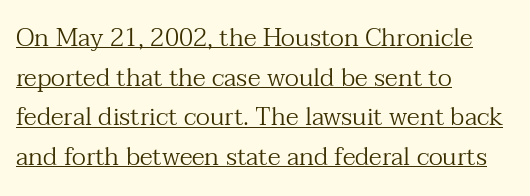
Teacher's note: observe the even left margin — that is flush-left alignment. Notice how a bar underscores the lettering throughout. Is there any slant? The stems are plumb. The rendering keeps characters at their native spacing. If you measured baseline to baseline, you'd find a middling distance.
